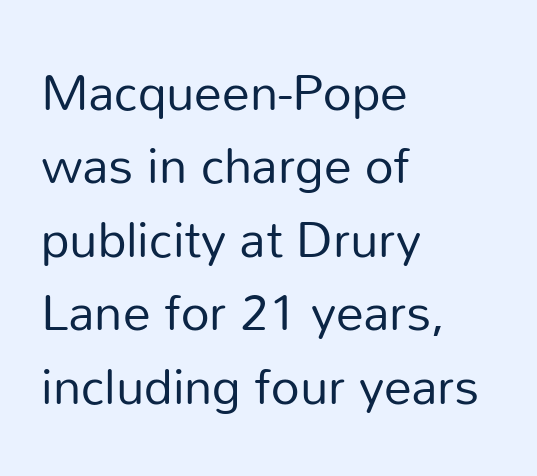
Each new line begins a customary step beneath the previous one. Glance below the letters and you will spot only blank space. This rendering leaves character spacing at its baseline value. This is the regular roman posture of the typeface.
